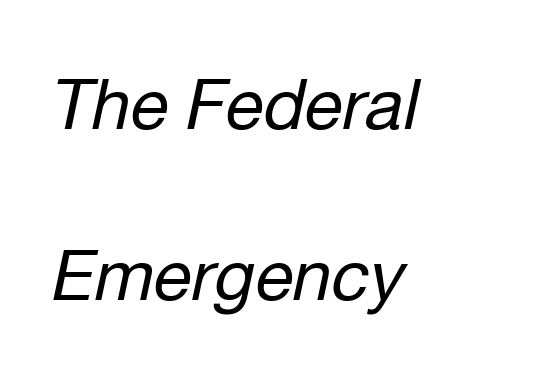
Q: Is the text bold? A: No.
Q: Is the text italic (slanted)? A: Yes, it leans right by about 12 degrees.
Q: Is the text underlined? A: No.
Q: How is the paragraph aligned? A: Left-aligned.
Q: Is the spacing between letters normal or unusually wide? A: Normal.
Q: Is the spacing between lines tight, normal or loose? A: Loose.
Q: Width (condensed, normal, or wide)? A: Normal.
Q: Stroke contrast? A: Low.
Q: x-height? A: Medium.
Q: Monospaced? A: No.
